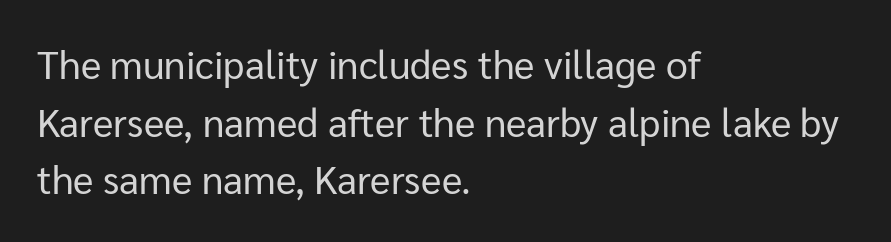
{"serif": "no", "italic": "no", "bold": "no", "weight": "regular", "width": "normal", "stroke_contrast": "low", "x_height": "medium", "monospaced": "no", "underline": "no", "align": "left", "line_spacing": "normal", "line_spacing_ratio": 1.48, "letter_spacing": "normal", "letter_spacing_em": 0.0, "glyph_px": 39}
